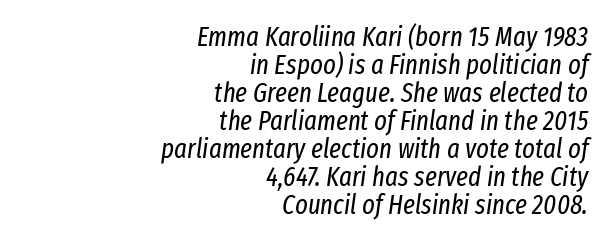
The image shows 27 px text type, italic (leaning right); set right-aligned, tight line spacing (1.04x), normal letter spacing, not underlined.
